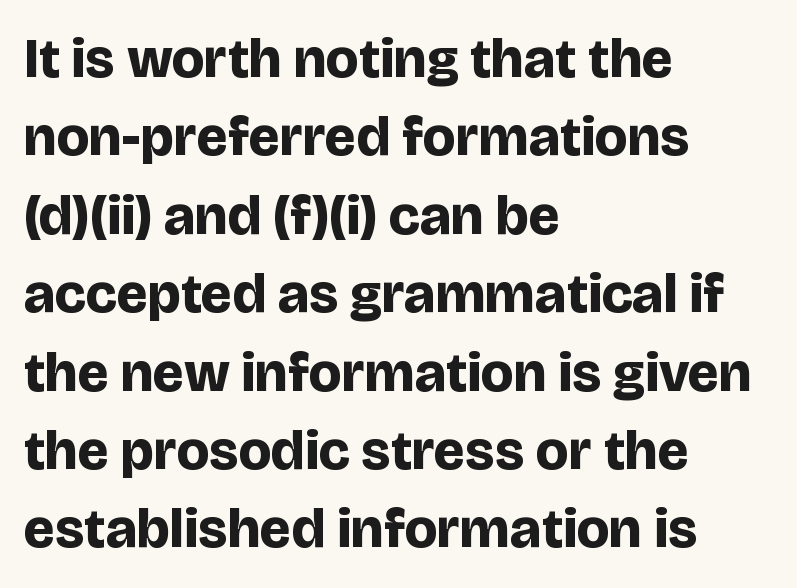
{"serif": "no", "italic": "no", "bold": "yes", "weight": "bold", "width": "normal", "stroke_contrast": "low", "x_height": "large", "monospaced": "no", "underline": "no", "align": "left", "line_spacing": "normal", "line_spacing_ratio": 1.4, "letter_spacing": "normal", "letter_spacing_em": 0.0, "glyph_px": 56}
